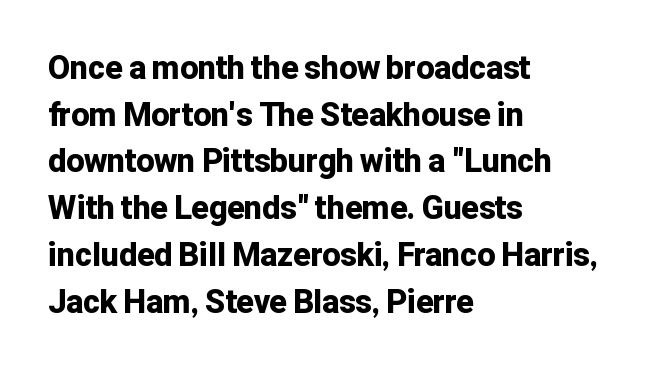
This block has exactly the height ordinary leading produces. Is the block centered? No — it sits flush against the left margin. I'd describe the lettering as bold — thick and assertive. The zone under the glyphs is completely vacant. The letters carry no serifs — their stems end cleanly without finishing strokes. Here the glyphs are tracked normally, forming tight word shapes.
